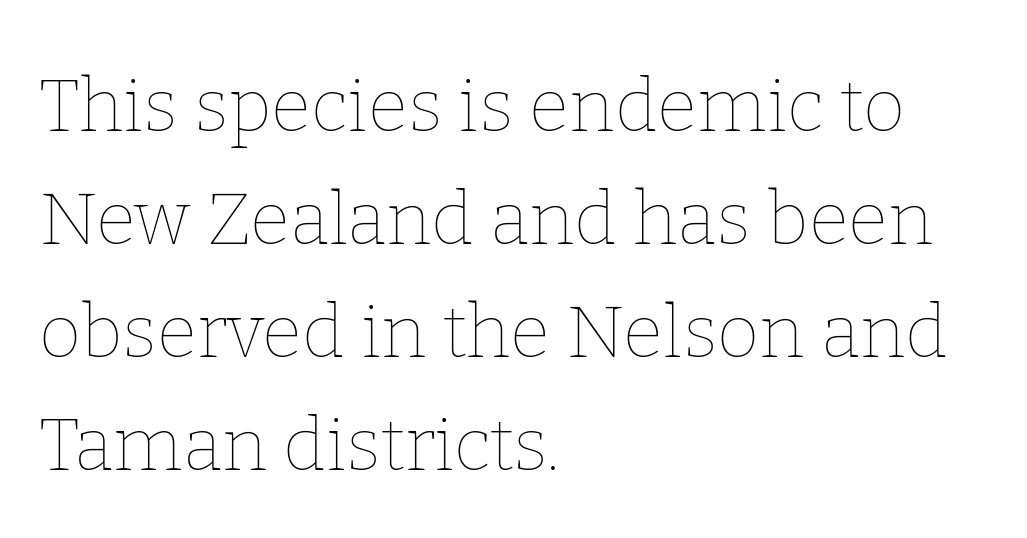
{"italic": "no", "bold": "no", "weight": "thin", "width": "normal", "stroke_contrast": "low", "x_height": "medium", "monospaced": "no", "underline": "no", "align": "left", "line_spacing": "normal", "line_spacing_ratio": 1.55, "letter_spacing": "normal", "letter_spacing_em": 0.0, "glyph_px": 73}
